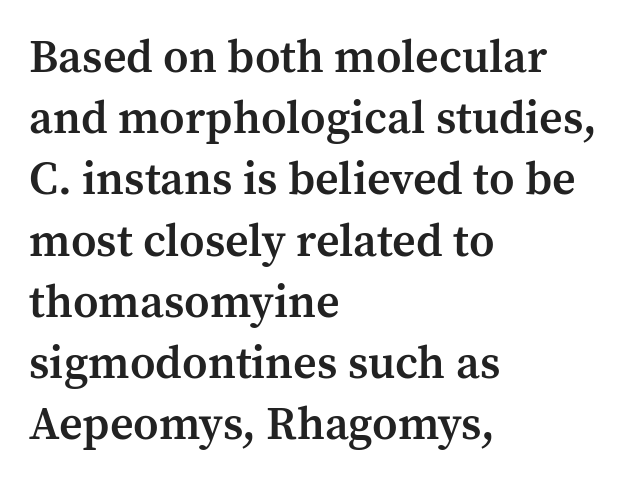
Q: Is the text bold? A: Semi-bold.
Q: Is the text italic (slanted)? A: No, it is upright.
Q: Is the typeface a serif or a sans-serif typeface? A: Serif.
Q: Is the text underlined? A: No.
Q: How is the paragraph aligned? A: Left-aligned.
Q: Is the spacing between letters normal or unusually wide? A: Normal.
Q: Is the spacing between lines tight, normal or loose? A: Normal.
Q: Width (condensed, normal, or wide)? A: Normal.
Q: Stroke contrast? A: Medium.
Q: x-height? A: Medium.
Q: Monospaced? A: No.
